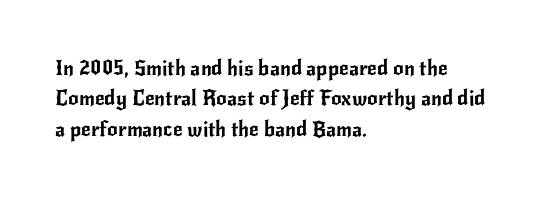
{"italic": "no", "underline": "no", "align": "left", "line_spacing": "normal", "line_spacing_ratio": 1.45, "letter_spacing": "normal", "letter_spacing_em": 0.0, "glyph_px": 21}
